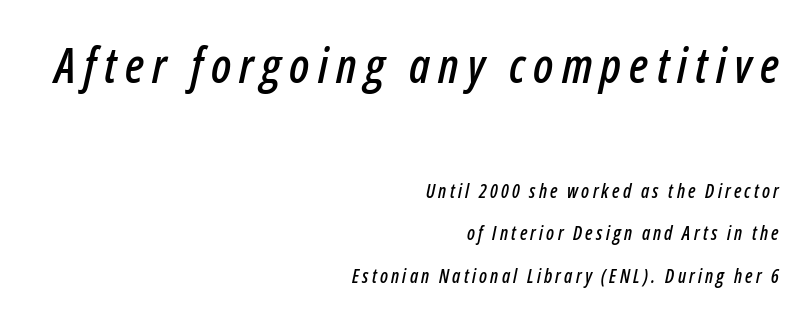
The image shows 48 px condensed type, italic (leaning right); set right-aligned, loose line spacing (2.24x), not underlined; the first (top) block is 2.53x larger; low stroke contrast and a medium x-height.
